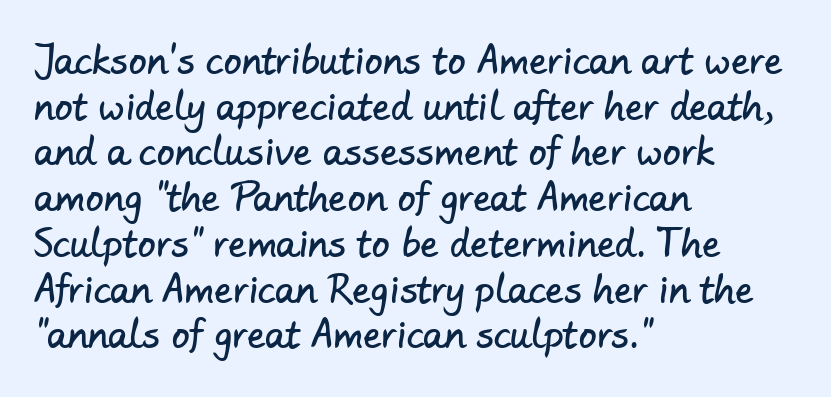
The image shows 36 px sans-serif type; set left-aligned, normal line spacing (1.27x), normal letter spacing, not underlined; low stroke contrast and a small x-height.
